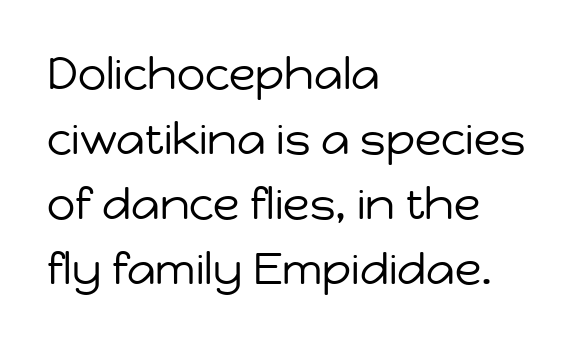
{"serif": "no", "italic": "no", "bold": "no", "weight": "regular", "width": "normal", "stroke_contrast": "low", "x_height": "medium", "monospaced": "no", "underline": "no", "align": "left", "line_spacing": "normal", "line_spacing_ratio": 1.48, "letter_spacing": "normal", "letter_spacing_em": 0.0, "glyph_px": 44}
